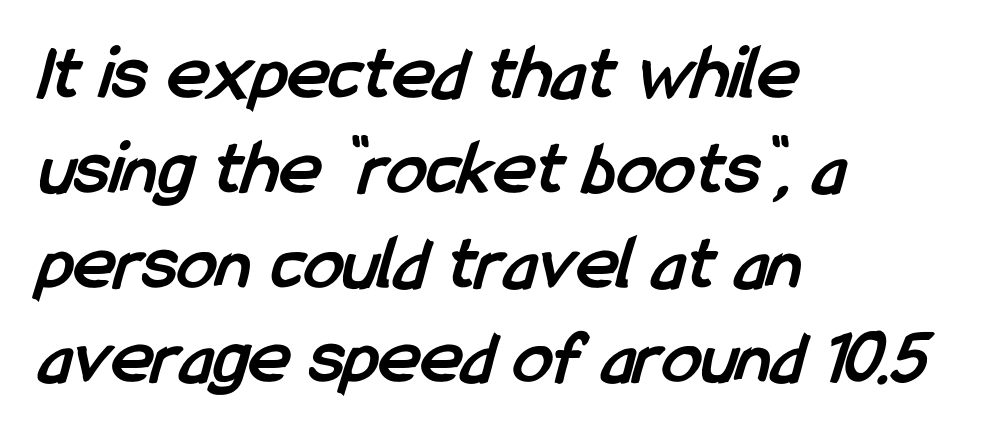
Q: Is the text bold? A: Yes.
Q: Is the typeface a serif or a sans-serif typeface? A: Sans-serif.
Q: Is the text underlined? A: No.
Q: How is the paragraph aligned? A: Left-aligned.
Q: Is the spacing between letters normal or unusually wide? A: Normal.
Q: Width (condensed, normal, or wide)? A: Condensed.
Q: Stroke contrast? A: Low.
Q: x-height? A: Medium.
Q: Monospaced? A: No.
